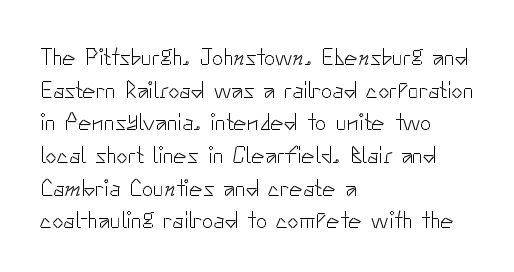
Characters follow at the spacing the type designer built in. The letterforms sit at book weight or below. Rendered with straight, roman letterforms. The rows are spaced the way most documents space them. The strip under each line holds only bare page.
